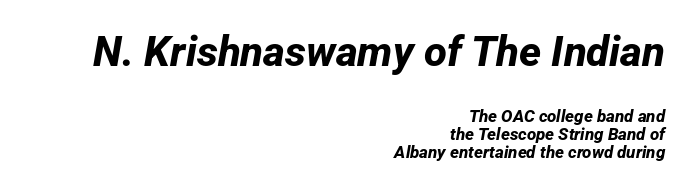
Q: Is the text bold? A: Yes.
Q: Is the typeface a serif or a sans-serif typeface? A: Sans-serif.
Q: Is the text underlined? A: No.
Q: How is the paragraph aligned? A: Right-aligned.
Q: Is the spacing between letters normal or unusually wide? A: Normal.
Q: Is the spacing between lines tight, normal or loose? A: Tight.
Q: Which block of text is set in a larger size, the first (top) or the second (bottom)? A: The first (top) one.
Q: Width (condensed, normal, or wide)? A: Normal.
Q: Stroke contrast? A: Low.
Q: x-height? A: Medium.
Q: Monospaced? A: No.
